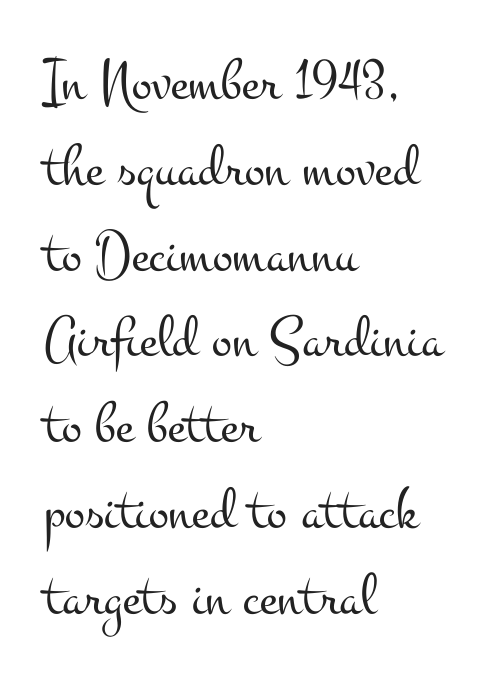
Q: Is the text bold? A: No.
Q: Is the text italic (slanted)? A: Yes.
Q: Is the text underlined? A: No.
Q: How is the paragraph aligned? A: Left-aligned.
Q: Is the spacing between letters normal or unusually wide? A: Normal.
Q: Is the spacing between lines tight, normal or loose? A: Normal.
Q: Width (condensed, normal, or wide)? A: Wide.
Q: Stroke contrast? A: Medium.
Q: x-height? A: Small.
Q: Monospaced? A: No.
